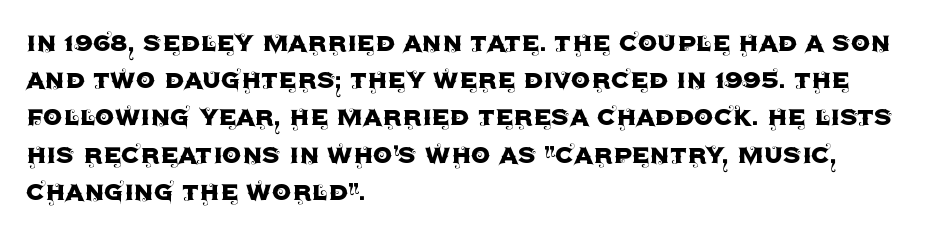
{"serif": "no", "italic": "no", "width": "normal", "x_height": "large", "monospaced": "no", "underline": "no", "align": "left", "line_spacing_ratio": 1.2, "letter_spacing": "normal", "letter_spacing_em": 0.0, "glyph_px": 31}
